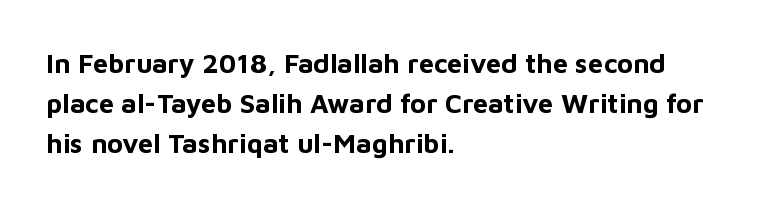
Q: Is the text bold? A: Yes.
Q: Is the text italic (slanted)? A: No, it is upright.
Q: Is the text underlined? A: No.
Q: How is the paragraph aligned? A: Left-aligned.
Q: Is the spacing between letters normal or unusually wide? A: Normal.
Q: Is the spacing between lines tight, normal or loose? A: Normal.
